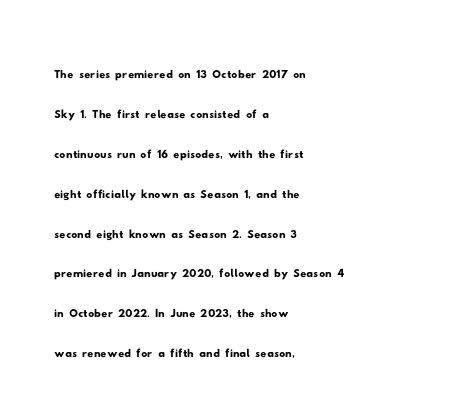
Vertically, the passage feels balanced, rows spaced as you'd expect. I'd call this a sans setting — the letters go barefoot. Default kerning and tracking; the words read as compact shapes. The letters advance in unequal steps, a hallmark of proportional type.
